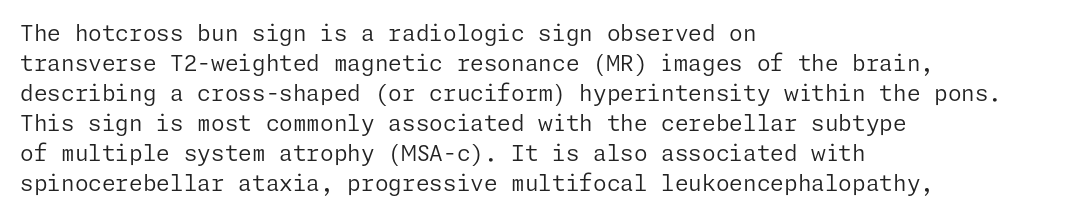
Q: Is the text bold? A: No.
Q: Is the text italic (slanted)? A: No, it is upright.
Q: Is the text underlined? A: No.
Q: How is the paragraph aligned? A: Left-aligned.
Q: Is the spacing between letters normal or unusually wide? A: Normal.
Q: Is the spacing between lines tight, normal or loose? A: Normal.
